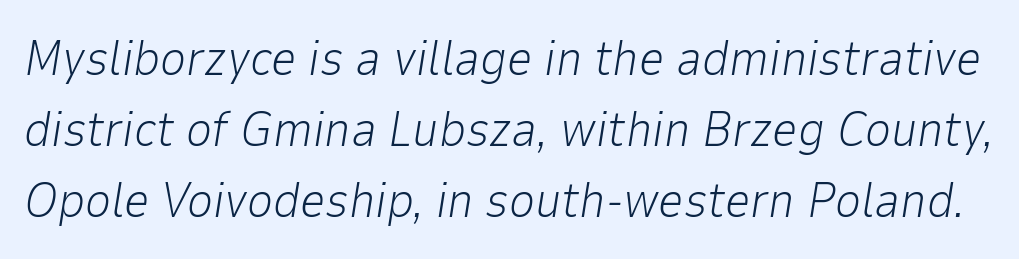
The typesetting does not lean heavy: it is not bold. Varying glyph widths throughout — classic text-font behaviour. The zone under the glyphs is completely vacant. Does the lettering tilt? It does — this is italic.
